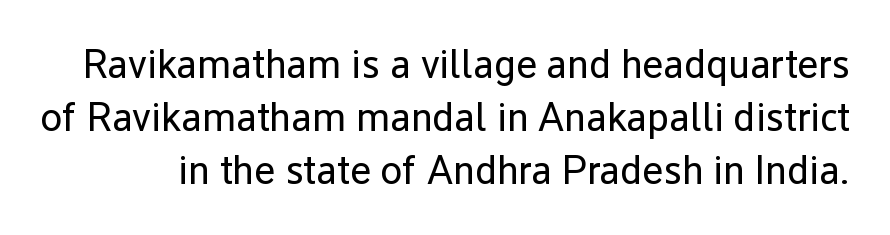
Spacing between characters is what you'd get straight out of the box. Descenders are the only things crossing below the line. The typesetting does not lean heavy: it is not bold. Nothing sits at the stroke ends, so this counts as sans-serif. The typography opts for an upright posture over an oblique one.
